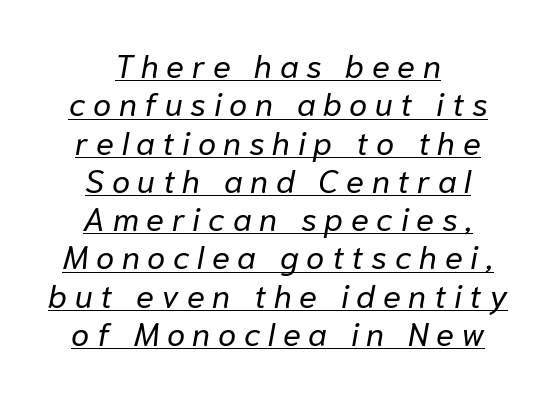
The image shows 33 px regular-weight type, italic (leaning right); set centered, line spacing 1.16x, unusually wide letter spacing (+0.23 em), underlined; low stroke contrast and a medium x-height.
